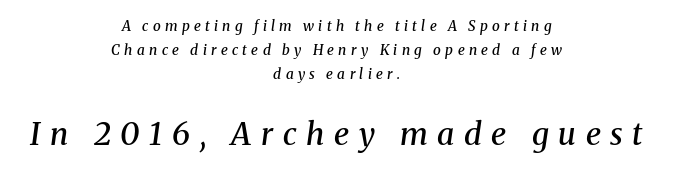
The area under the type is left untouched. Serifs: yes, visible at the terminals of the letterforms. The more generous point size was reserved for the lower chunk. Note the varied advance widths — an 'i' is clearly narrower than an 'm'.
